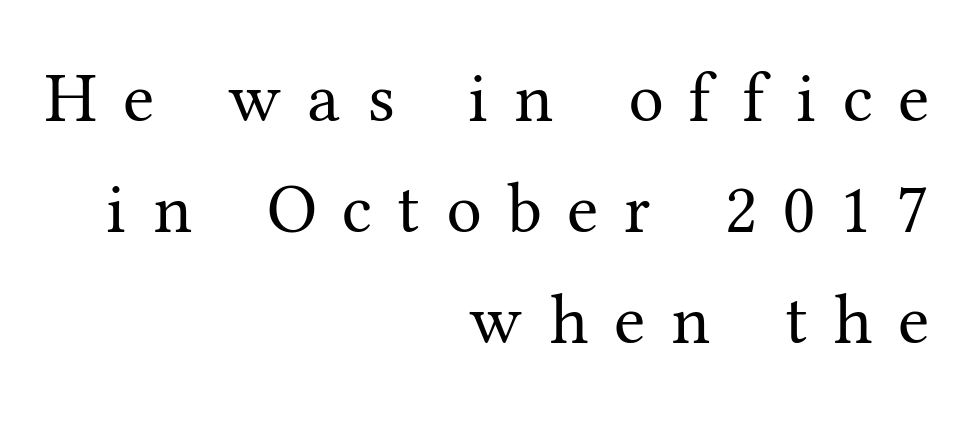
{"serif": "yes", "italic": "no", "bold": "no", "weight": "regular", "width": "normal", "stroke_contrast": "medium", "x_height": "medium", "monospaced": "no", "underline": "no", "align": "right", "line_spacing": "normal", "line_spacing_ratio": 1.56, "letter_spacing": "wide", "letter_spacing_em": 0.37, "glyph_px": 71}
